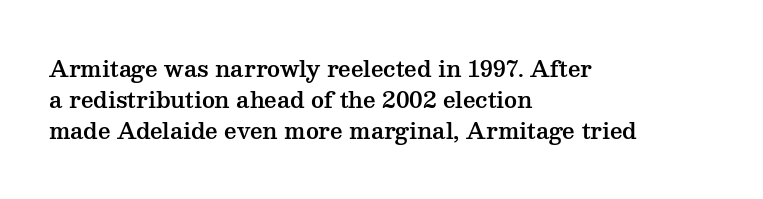
{"italic": "no", "underline": "no", "align": "left", "line_spacing": "normal", "line_spacing_ratio": 1.42, "letter_spacing": "normal", "letter_spacing_em": 0.0, "glyph_px": 22}
